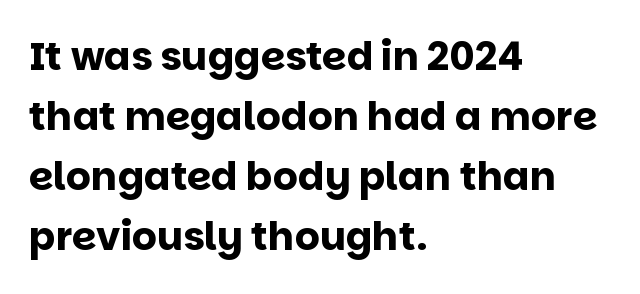
Q: Is the text bold? A: Yes.
Q: Is the text italic (slanted)? A: No, it is upright.
Q: Is the typeface a serif or a sans-serif typeface? A: Sans-serif.
Q: Is the text underlined? A: No.
Q: How is the paragraph aligned? A: Left-aligned.
Q: Is the spacing between letters normal or unusually wide? A: Normal.
Q: Is the spacing between lines tight, normal or loose? A: Normal.
Q: Width (condensed, normal, or wide)? A: Normal.
Q: Stroke contrast? A: Low.
Q: x-height? A: Large.
Q: Monospaced? A: No.
